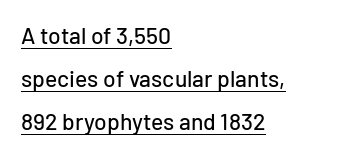
The image shows 23 px text type, upright; set left-aligned, line spacing 1.87x, normal letter spacing, underlined.
